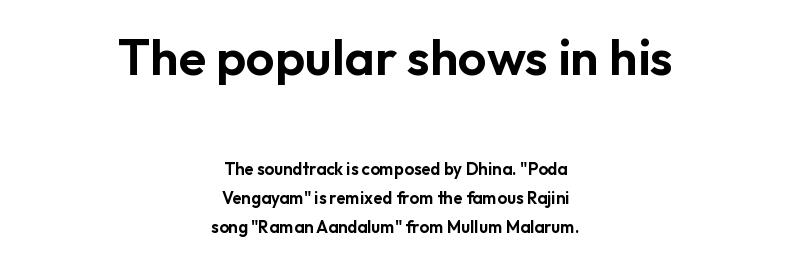
Typeset on center — no edge is straight. The passage shown has conventional tracking throughout. Bare-footed words on every line. Do the characters align in a grid? No, the font is proportional. The lettering holds an erect, upright posture throughout.
